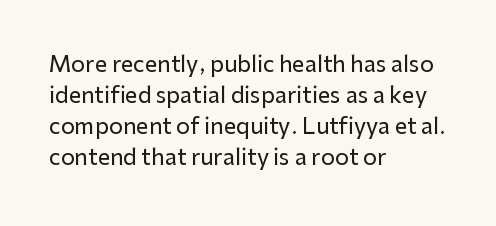
No italicization has been applied; the sample stays upright. The text block is weighted toward the left margin, trailing off unevenly rightward. Each row of text sits above clean, open space. Leading matches the norm, producing a regular column. Nobody touched the tracking dial on this one.
